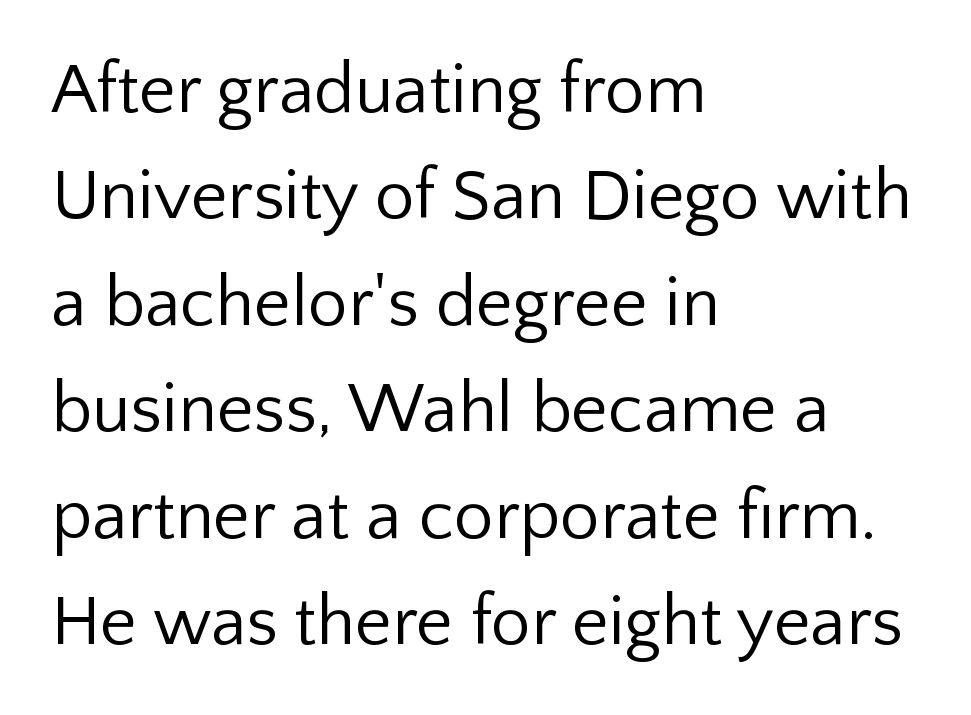
Q: Is the text bold? A: No.
Q: Is the text italic (slanted)? A: No, it is upright.
Q: Is the typeface a serif or a sans-serif typeface? A: Sans-serif.
Q: Is the text underlined? A: No.
Q: How is the paragraph aligned? A: Left-aligned.
Q: Is the spacing between letters normal or unusually wide? A: Normal.
Q: Is the spacing between lines tight, normal or loose? A: Normal.
Q: Width (condensed, normal, or wide)? A: Normal.
Q: Stroke contrast? A: Low.
Q: x-height? A: Medium.
Q: Monospaced? A: No.
